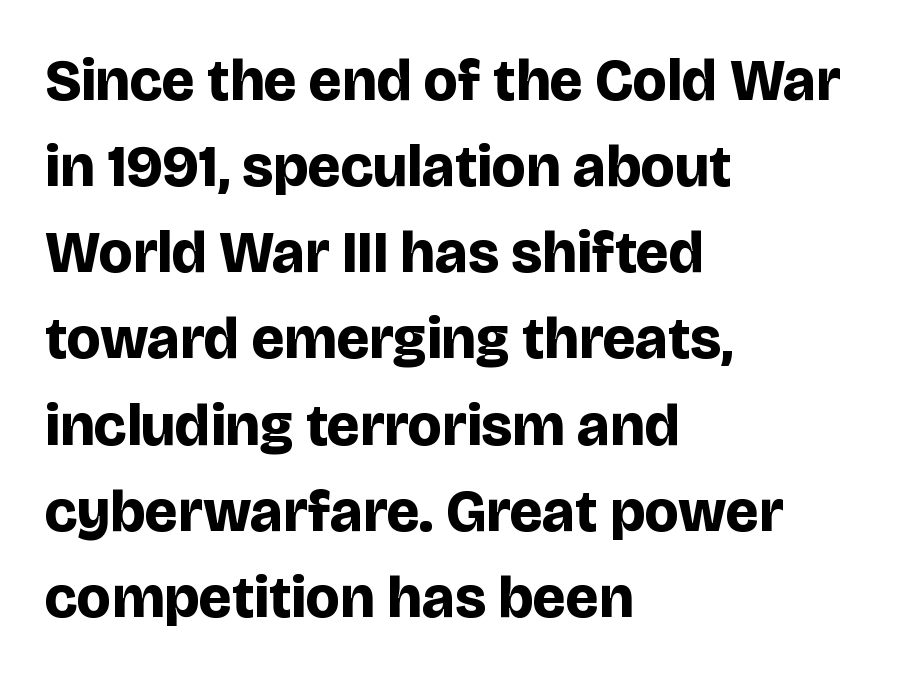
{"serif": "no", "italic": "no", "bold": "yes", "weight": "bold", "width": "normal", "stroke_contrast": "low", "x_height": "large", "monospaced": "no", "underline": "no", "align": "left", "line_spacing": "normal", "line_spacing_ratio": 1.46, "letter_spacing": "normal", "letter_spacing_em": 0.0, "glyph_px": 59}
